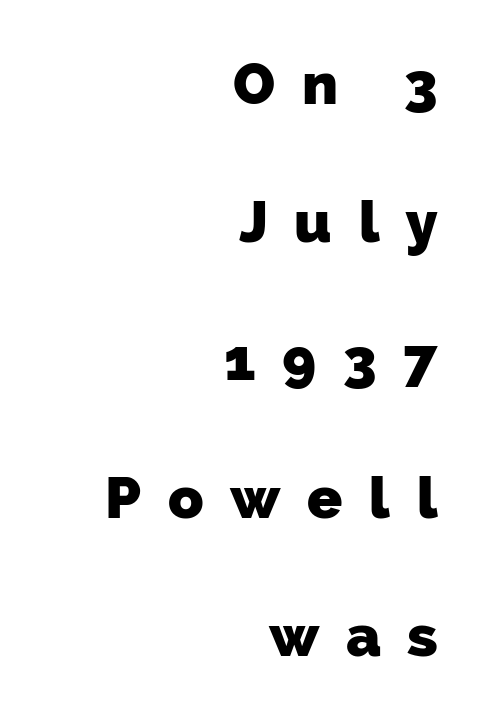
The image shows 58 px heavy sans-serif type; set right-aligned, loose line spacing (2.38x), unusually wide letter spacing (+0.46 em), not underlined; low stroke contrast and a medium x-height.
